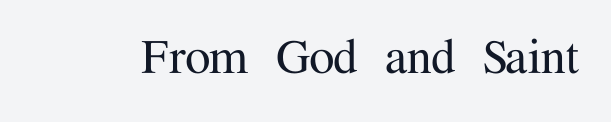
Serif or sans? Serif — the stroke terminals have little feet. The passage shown is typed in a proportional face where columns would drift. Quick note: not italic, upright. Observe the ordinary spacing: letters are neighbours, not strangers.
